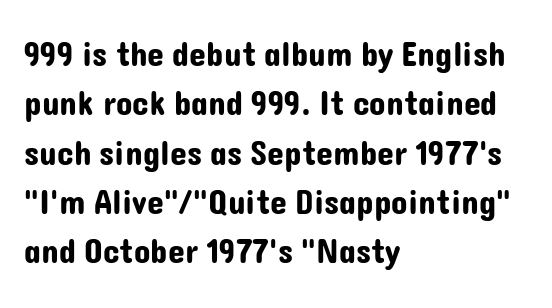
The image shows 34 px sans-serif type, upright; set left-aligned, normal line spacing (1.45x), normal letter spacing, not underlined; low stroke contrast and a medium x-height.
